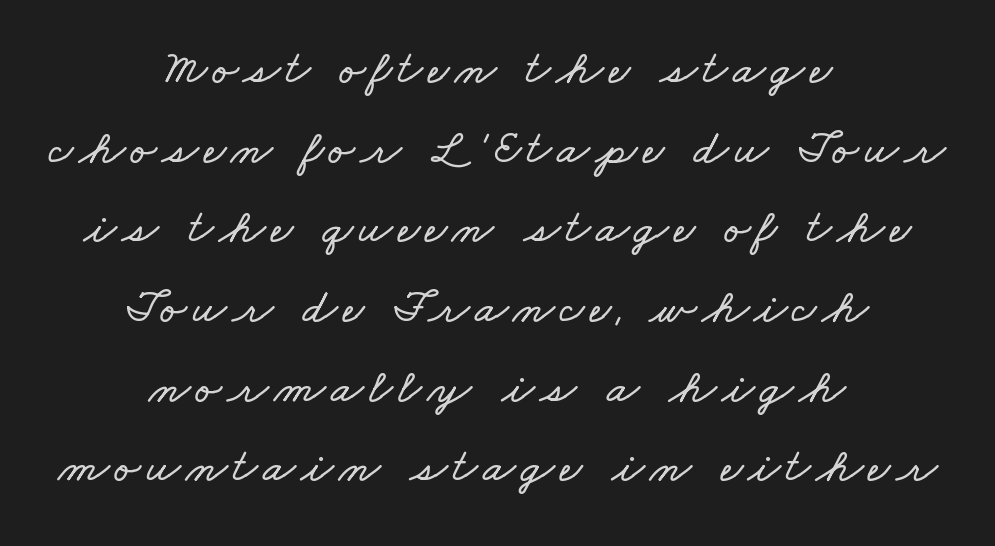
Q: Is the text underlined? A: No.
Q: How is the paragraph aligned? A: Centered.
Q: Is the spacing between lines tight, normal or loose? A: Normal.
Q: Width (condensed, normal, or wide)? A: Wide.
Q: Stroke contrast? A: Low.
Q: x-height? A: Small.
Q: Monospaced? A: No.
